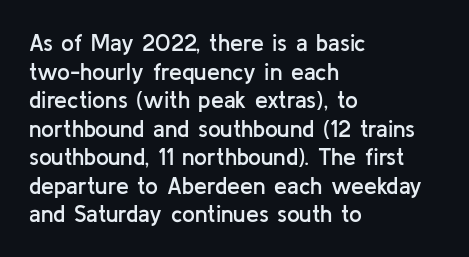
{"italic": "no", "bold": "semi", "underline": "no", "align": "left", "line_spacing_ratio": 1.24, "letter_spacing": "normal", "letter_spacing_em": 0.0, "glyph_px": 23}
